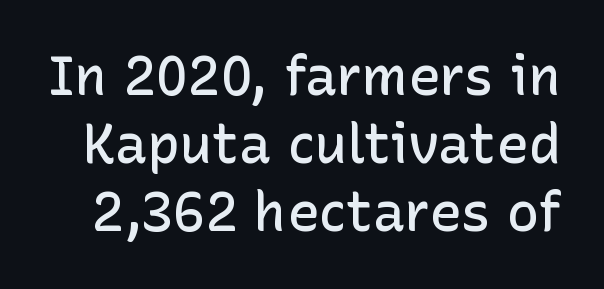
Students, this is semibold: more ink than regular, less than bold. A clean baseline with only descenders dipping below it. The axis of the letterforms is exactly vertical. Spacing verdict: proportional, widths tailored to each character. A typesetter would call this leading conventional body-copy spacing. Type style note: lacks serifs.
